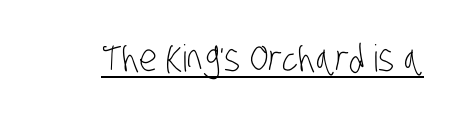
Q: Is the text bold? A: No.
Q: Is the typeface a serif or a sans-serif typeface? A: Sans-serif.
Q: Is the text underlined? A: Yes.
Q: Is the spacing between letters normal or unusually wide? A: Normal.
Q: Width (condensed, normal, or wide)? A: Condensed.
Q: Stroke contrast? A: Low.
Q: x-height? A: Large.
Q: Monospaced? A: No.
